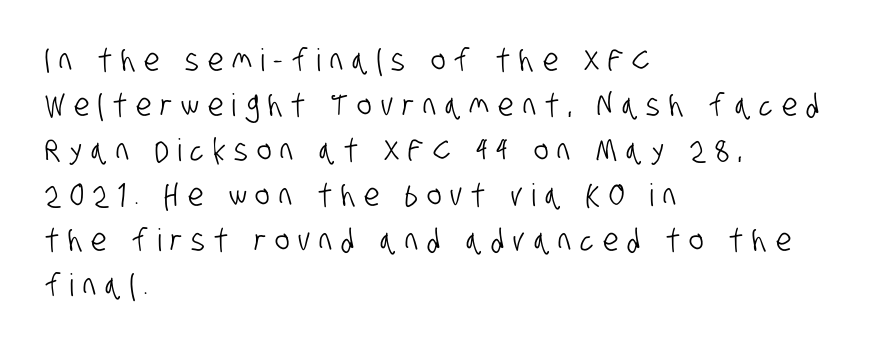
Q: Is the typeface a serif or a sans-serif typeface? A: Sans-serif.
Q: Is the text underlined? A: No.
Q: How is the paragraph aligned? A: Left-aligned.
Q: Is the spacing between letters normal or unusually wide? A: Unusually wide.
Q: Is the spacing between lines tight, normal or loose? A: Normal.
Q: Width (condensed, normal, or wide)? A: Condensed.
Q: Stroke contrast? A: Low.
Q: x-height? A: Large.
Q: Monospaced? A: No.
